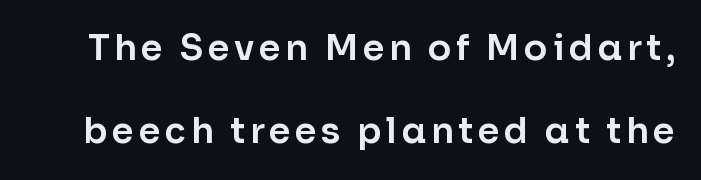
The image shows 35 px sans-serif type, upright; set loose line spacing (2.37x), not underlined; low stroke contrast and a medium x-height.
